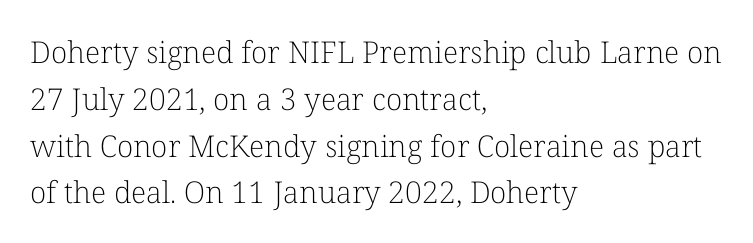
{"serif": "yes", "italic": "no", "bold": "no", "weight": "light", "width": "normal", "stroke_contrast": "low", "x_height": "medium", "monospaced": "no", "underline": "no", "align": "left", "line_spacing": "normal", "line_spacing_ratio": 1.56, "letter_spacing": "normal", "letter_spacing_em": 0.0, "glyph_px": 30}
